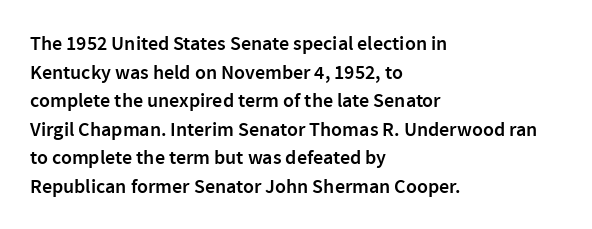
The type sits square on the baseline with zero lean. The lines are quadded left. Is the letter spacing exaggerated? No — it looks like the ordinary default. The designer left line spacing at the default. A bit beefed up — I'd call it semibold rather than bold. Underlining? Definitely not there.
